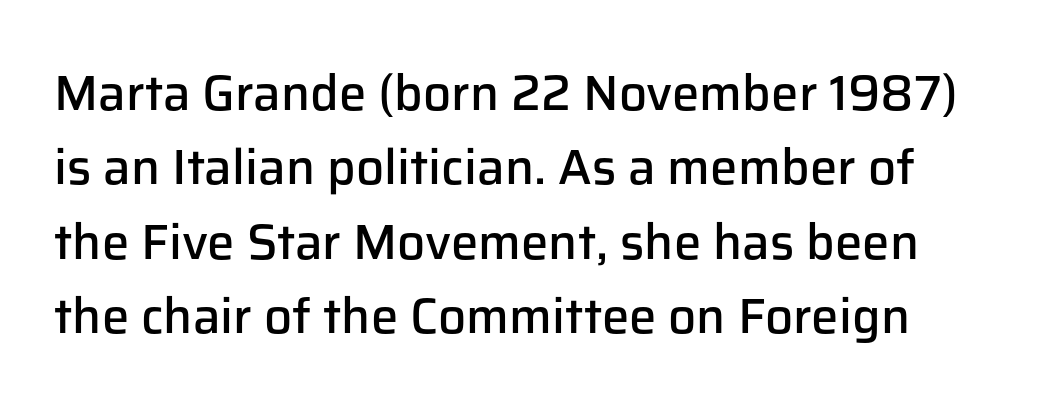
Q: Is the text bold? A: Semi-bold.
Q: Is the text italic (slanted)? A: No, it is upright.
Q: Is the typeface a serif or a sans-serif typeface? A: Sans-serif.
Q: Is the text underlined? A: No.
Q: Is the spacing between letters normal or unusually wide? A: Normal.
Q: Is the spacing between lines tight, normal or loose? A: Normal.
Q: Width (condensed, normal, or wide)? A: Normal.
Q: Stroke contrast? A: Low.
Q: x-height? A: Medium.
Q: Monospaced? A: No.
